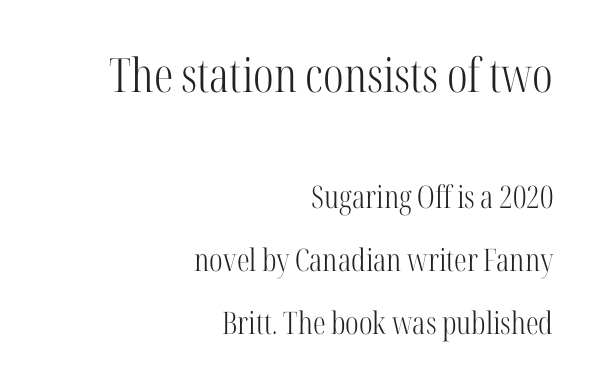
The image shows 47 px light, condensed serif type, upright; set right-aligned, loose line spacing (2.03x), normal letter spacing, not underlined; the first (top) block is 1.52x larger; high stroke contrast and a medium x-height.
